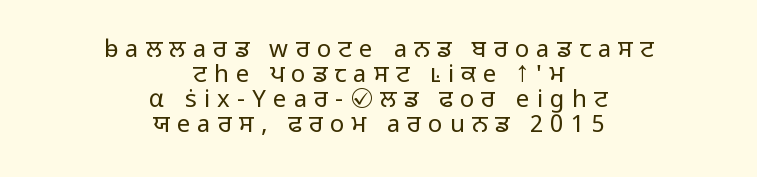
Q: Is the text bold? A: No.
Q: Is the text italic (slanted)? A: No, it is upright.
Q: Is the text underlined? A: No.
Q: How is the paragraph aligned? A: Centered.
Q: Is the spacing between letters normal or unusually wide? A: Unusually wide.
Q: Is the spacing between lines tight, normal or loose? A: Tight.
